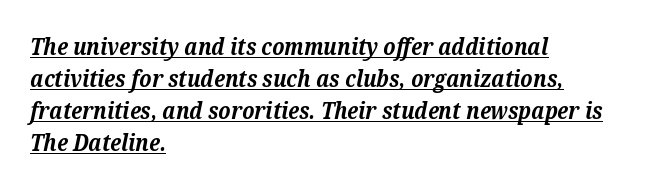
The image shows 23 px bold type, italic (leaning right); set left-aligned, normal line spacing (1.39x), normal letter spacing, underlined.
